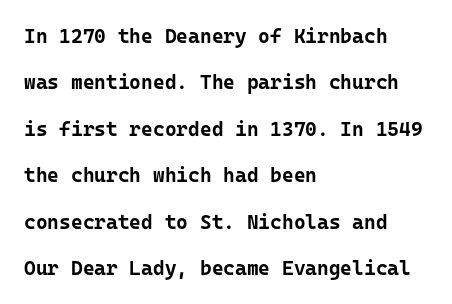
The image shows 20 px bold type, upright; set left-aligned, loose line spacing (2.32x), normal letter spacing, not underlined.
